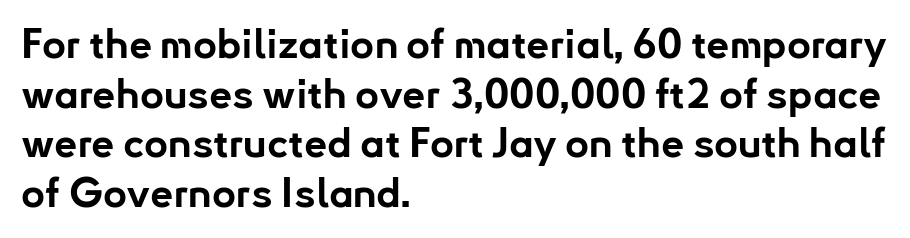
The paragraph shown leans on its left margin. Only glyphs here, with clear space below each row. The font family rendered here belongs to the sans-serif group. Heavy, bold letterforms. This is roman type, the default non-slanted kind.
